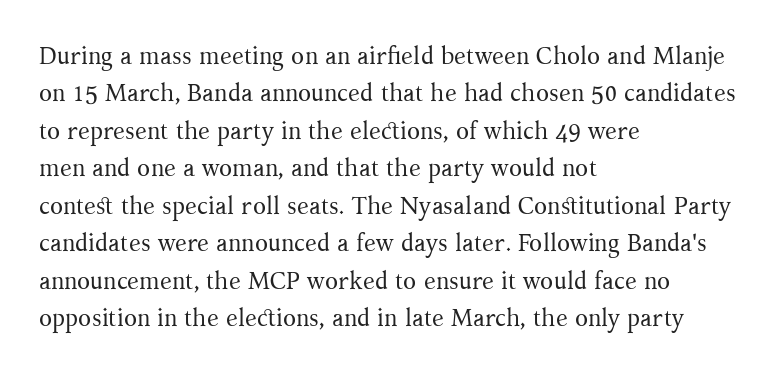
Evenly set lines give the paragraph a standard silhouette. Here the glyphs are tracked normally, forming tight word shapes. Rule under the text: the space is simply empty. Italic? Not at all — the glyphs are vertical. These glyphs show unthickened strokes, regular width or finer.
